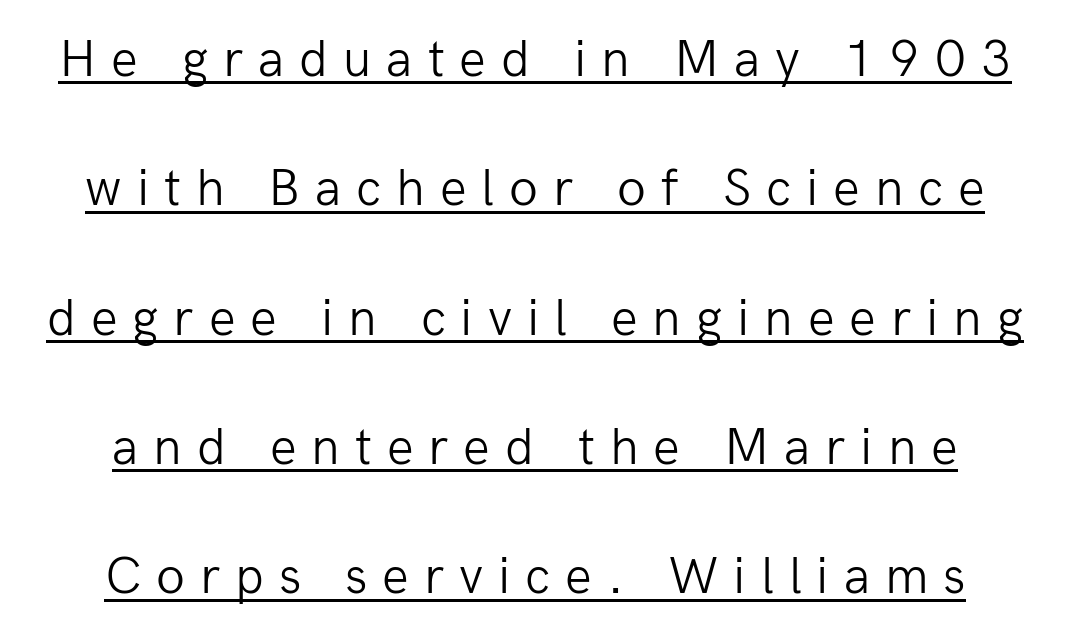
{"serif": "no", "italic": "no", "bold": "no", "weight": "light", "width": "normal", "stroke_contrast": "low", "x_height": "medium", "monospaced": "no", "underline": "yes", "align": "center", "line_spacing": "loose", "line_spacing_ratio": 2.44, "letter_spacing": "wide", "letter_spacing_em": 0.28, "glyph_px": 53}
